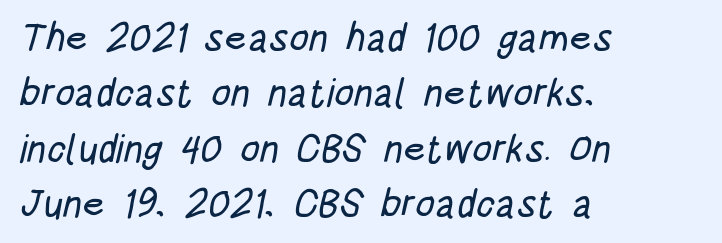
The image shows 39 px condensed sans-serif type; set left-aligned, normal line spacing (1.42x), normal letter spacing, not underlined; low stroke contrast and a large x-height.
